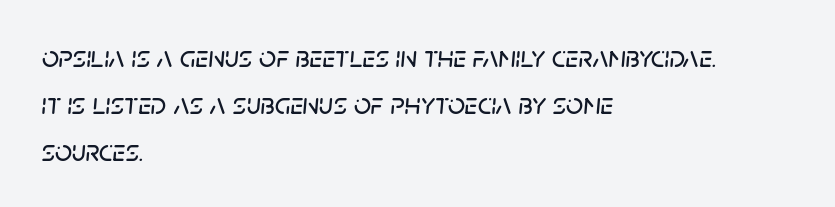
The image shows 30 px text type, italic (leaning right); set left-aligned, normal line spacing (1.56x), normal letter spacing, not underlined; low stroke contrast and a large x-height.
